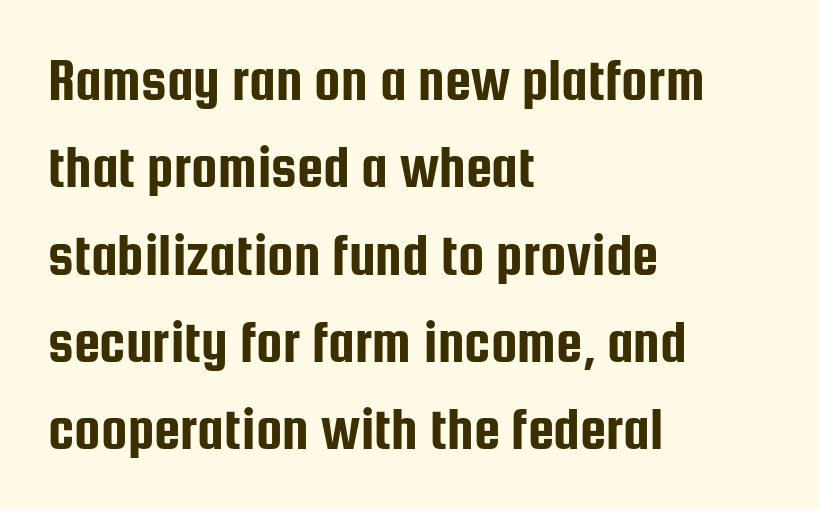
Varying glyph widths throughout — classic text-font behaviour. Standard letterfit; no display-style spreading of the glyphs. The text block is weighted toward the left margin, trailing off unevenly rightward. Plain, unruled lines of type.
